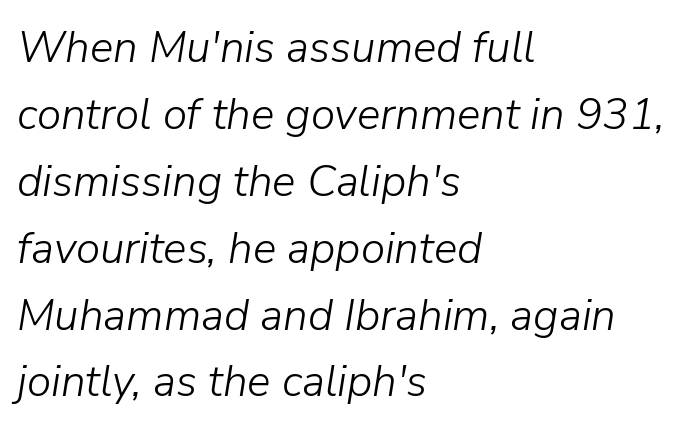
Is this a fixed-width face? No — the glyphs have proportional, varying widths. Anything drawn beneath the words? Only blank space. One glance says typical: line gaps are just what's usual. If you drew a line through each stem, it would be angled. Tracking here is standard; glyphs follow each other at the usual distance.
